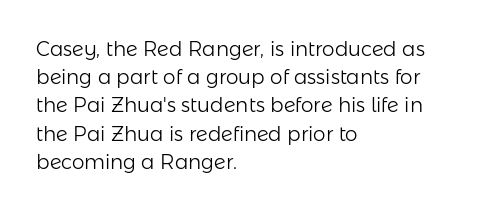
Q: Is the text bold? A: No.
Q: Is the text italic (slanted)? A: No, it is upright.
Q: Is the text underlined? A: No.
Q: How is the paragraph aligned? A: Left-aligned.
Q: Is the spacing between letters normal or unusually wide? A: Normal.
Q: Is the spacing between lines tight, normal or loose? A: Normal.
